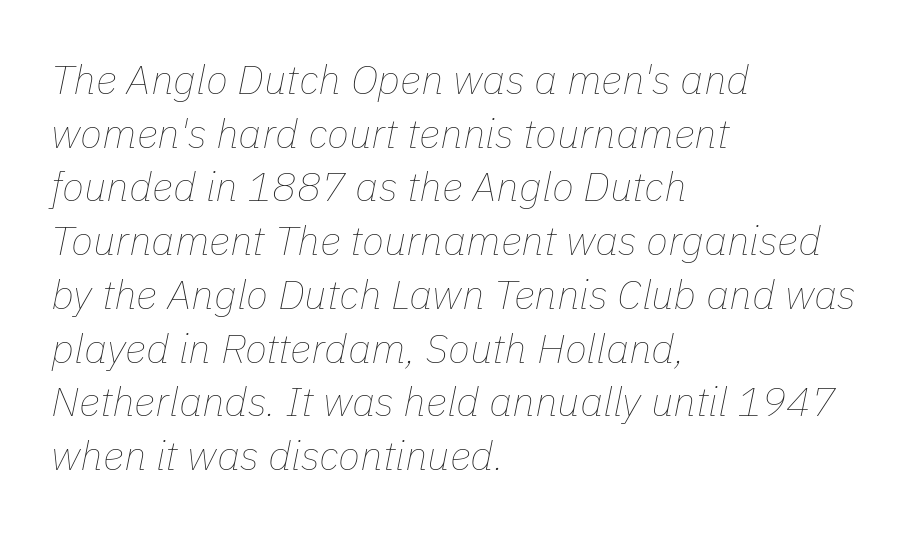
Has an underline been added? It has not. Nobody touched the tracking dial on this one. Here the designer chose a conventional face with non-uniform glyph widths. Typeset ragged right — the left edge is the straight one. A normal amount of white space separates one row of letters from the next.
